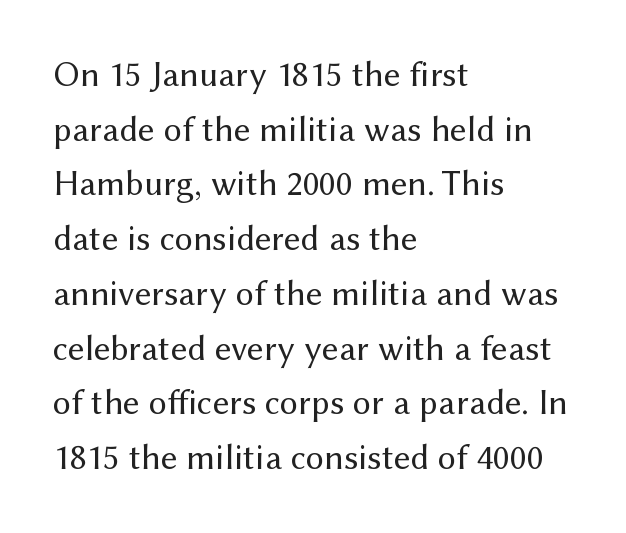
{"serif": "no", "italic": "no", "bold": "no", "weight": "regular", "width": "normal", "stroke_contrast": "medium", "x_height": "medium", "monospaced": "no", "underline": "no", "align": "left", "line_spacing": "normal", "line_spacing_ratio": 1.52, "letter_spacing": "normal", "letter_spacing_em": 0.0, "glyph_px": 36}
